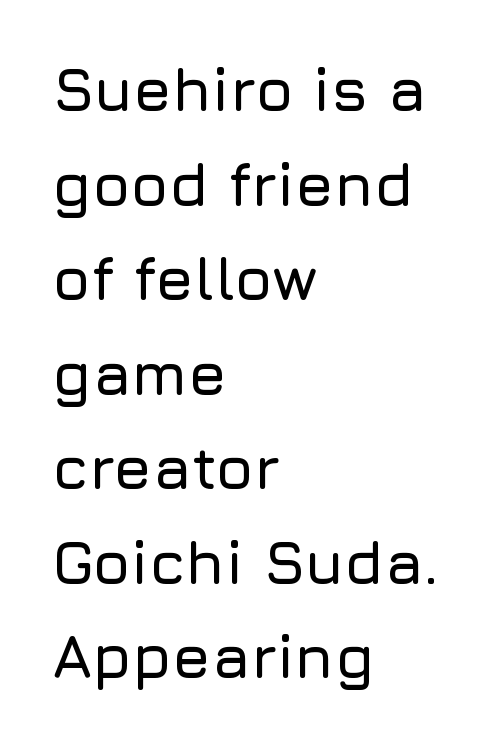
Q: Is the text italic (slanted)? A: No, it is upright.
Q: Is the typeface a serif or a sans-serif typeface? A: Sans-serif.
Q: Is the text underlined? A: No.
Q: How is the paragraph aligned? A: Left-aligned.
Q: Is the spacing between letters normal or unusually wide? A: Normal.
Q: Is the spacing between lines tight, normal or loose? A: Normal.
Q: Width (condensed, normal, or wide)? A: Normal.
Q: Stroke contrast? A: Low.
Q: x-height? A: Medium.
Q: Monospaced? A: No.
